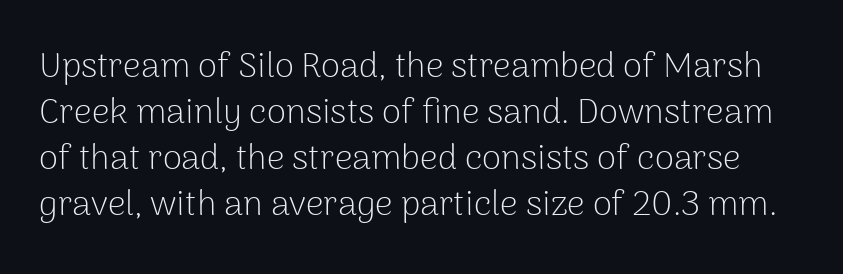
{"serif": "no", "italic": "no", "bold": "no", "weight": "light", "width": "normal", "stroke_contrast": "low", "x_height": "medium", "monospaced": "no", "underline": "no", "line_spacing": "normal", "line_spacing_ratio": 1.31, "letter_spacing": "normal", "letter_spacing_em": 0.0, "glyph_px": 35}
